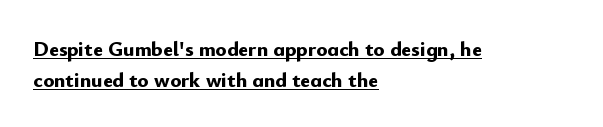
Heft: maximum for text — a bold. Line beginnings align vertically; line endings do not. The string is rendered with underlining switched on. Horizontal bands of white between lines are of average thickness. Posture: upright roman.
